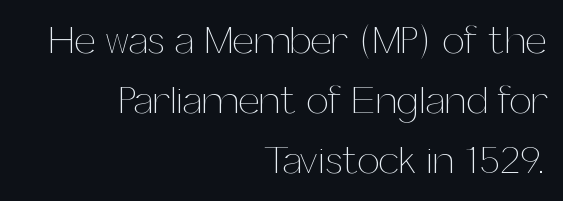
A typesetter would call this proportional, since set widths differ per character. The weight would be labelled regular, book, light, or lighter still. This is the regular roman posture of the typeface. Summary of vertical rhythm: regular, with standard interline spacing. Is the block centered? No — it sits flush against the right margin.
